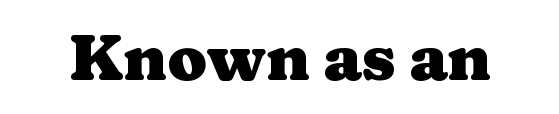
The font's upright variant was chosen for this text. I'd call this a serif setting — the letters wear small feet. No extra tracking has been applied to these lines. The passage shown is typed in a proportional face where columns would drift.
